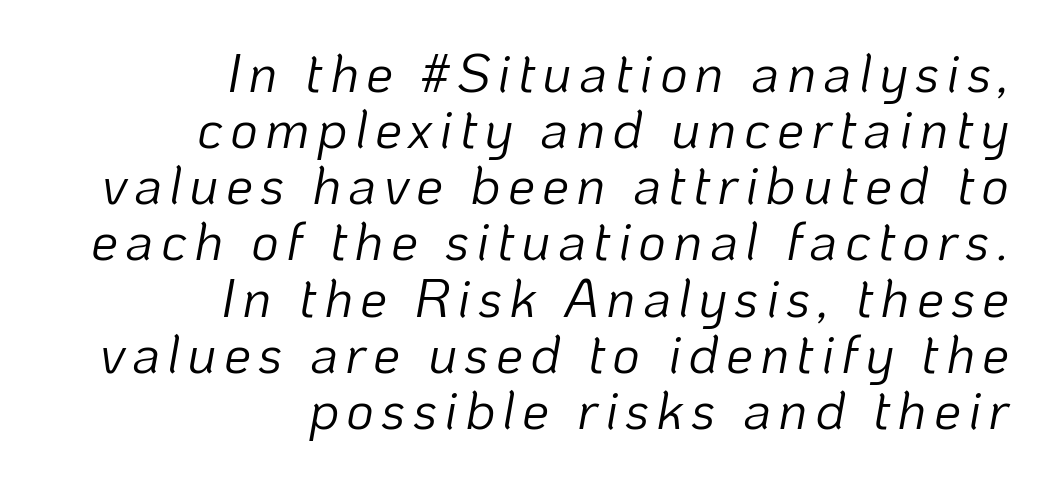
Summary of vertical rhythm: compact, with narrow interline spacing. Looking at the ascenders, they clearly lean. Layout note: lines flush right. Note the varied advance widths — an 'i' is clearly narrower than an 'm'. Unbolded letterforms with no extra heft. The gap between lines stays unmarked.
